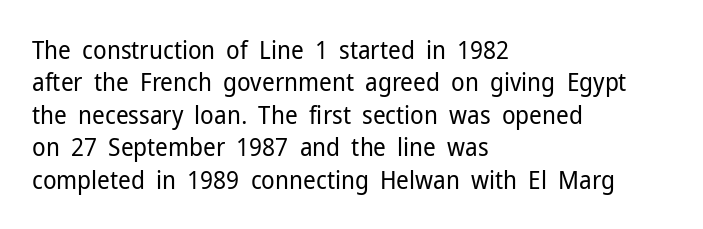
The image shows 25 px text type, upright; set left-aligned, normal line spacing (1.3x), normal letter spacing, not underlined.
